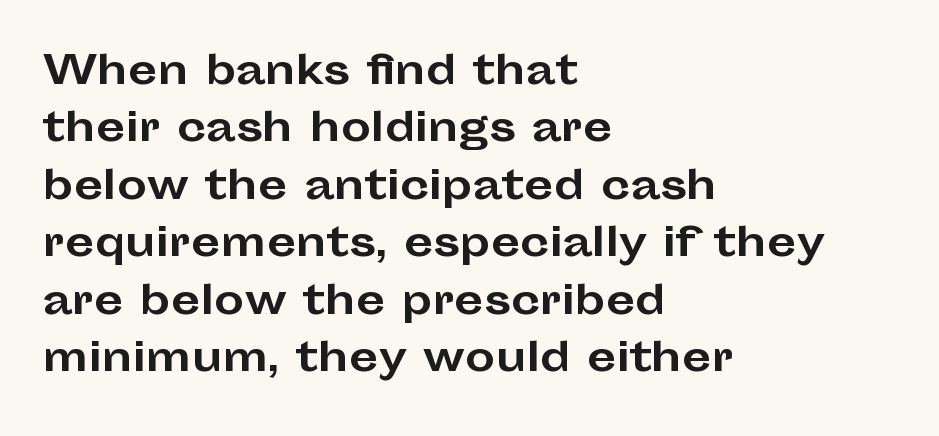
The image shows 38 px bold, wide sans-serif type, upright; set left-aligned, normal line spacing (1.51x), normal letter spacing, not underlined; low stroke contrast and a medium x-height.
